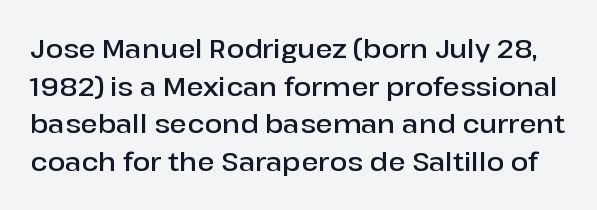
One glance says typical: line gaps are just what's usual. The specimen reads as upright at a glance. Check the space under the baseline: it is left empty. Inter-character spacing is left at the font's built-in metrics.
